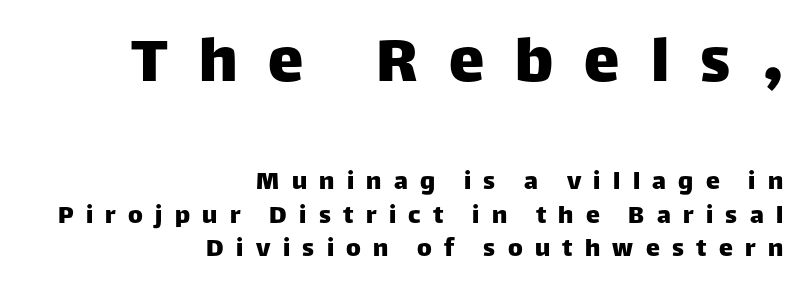
{"serif": "no", "italic": "no", "width": "normal", "stroke_contrast": "low", "x_height": "large", "monospaced": "no", "underline": "no", "align": "right", "line_spacing_ratio": 1.2, "letter_spacing": "wide", "letter_spacing_em": 0.44, "larger_block": "first", "size_ratio": 2.54, "glyph_px": 71}
